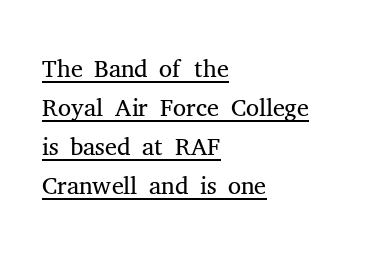
Q: Is the text bold? A: No.
Q: Is the text italic (slanted)? A: No, it is upright.
Q: Is the typeface a serif or a sans-serif typeface? A: Serif.
Q: Is the text underlined? A: Yes.
Q: How is the paragraph aligned? A: Left-aligned.
Q: Is the spacing between letters normal or unusually wide? A: Normal.
Q: Is the spacing between lines tight, normal or loose? A: Tight.
Q: Width (condensed, normal, or wide)? A: Normal.
Q: Stroke contrast? A: Medium.
Q: x-height? A: Medium.
Q: Monospaced? A: No.
